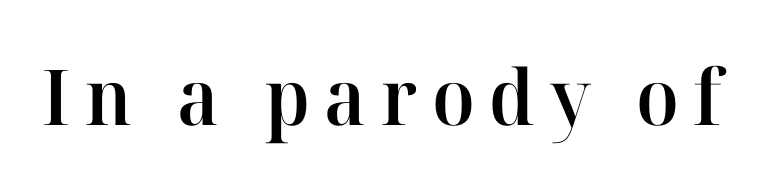
The image shows 77 px semibold serif type, upright; set not underlined; high stroke contrast and a medium x-height.
